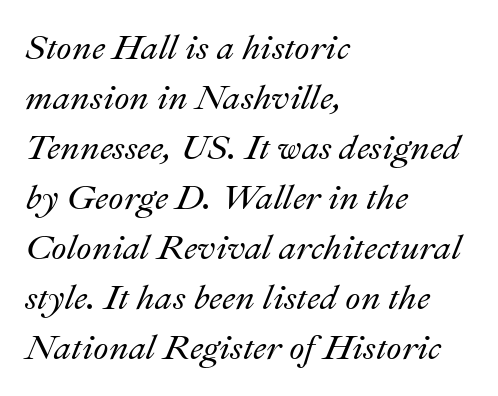
Q: Is the text italic (slanted)? A: Yes, it leans right by about 22 degrees.
Q: Is the text underlined? A: No.
Q: How is the paragraph aligned? A: Left-aligned.
Q: Is the spacing between letters normal or unusually wide? A: Normal.
Q: Is the spacing between lines tight, normal or loose? A: Normal.
Q: Width (condensed, normal, or wide)? A: Normal.
Q: Stroke contrast? A: Medium.
Q: x-height? A: Small.
Q: Monospaced? A: No.
